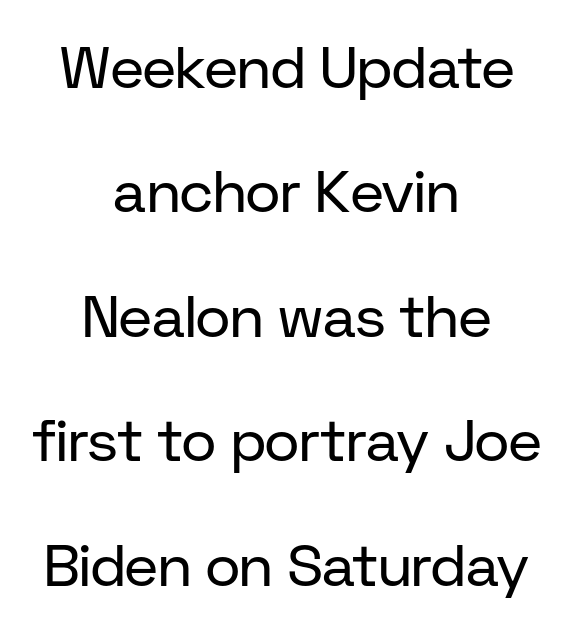
Q: Is the text bold? A: No.
Q: Is the text italic (slanted)? A: No, it is upright.
Q: Is the typeface a serif or a sans-serif typeface? A: Sans-serif.
Q: Is the text underlined? A: No.
Q: How is the paragraph aligned? A: Centered.
Q: Is the spacing between letters normal or unusually wide? A: Normal.
Q: Is the spacing between lines tight, normal or loose? A: Loose.
Q: Width (condensed, normal, or wide)? A: Normal.
Q: Stroke contrast? A: Low.
Q: x-height? A: Medium.
Q: Monospaced? A: No.
